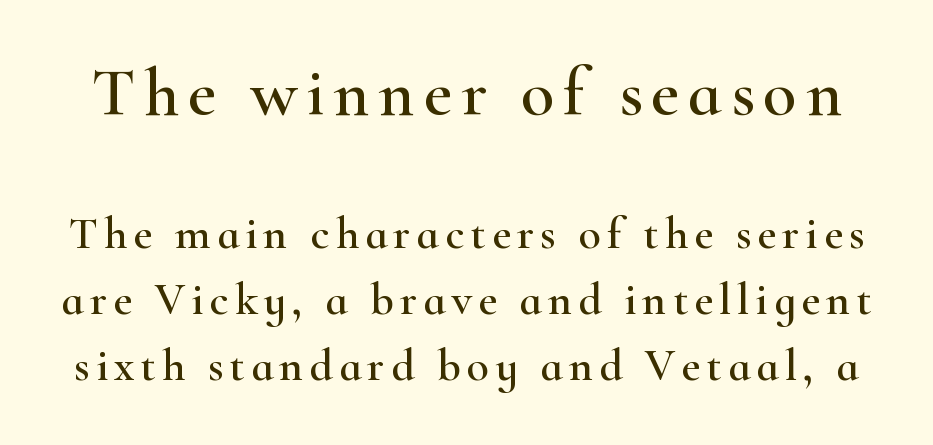
Q: Is the text italic (slanted)? A: No, it is upright.
Q: Is the typeface a serif or a sans-serif typeface? A: Serif.
Q: Is the text underlined? A: No.
Q: Is the spacing between lines tight, normal or loose? A: Normal.
Q: Which block of text is set in a larger size, the first (top) or the second (bottom)? A: The first (top) one.
Q: Width (condensed, normal, or wide)? A: Wide.
Q: Stroke contrast? A: High.
Q: x-height? A: Small.
Q: Monospaced? A: No.
